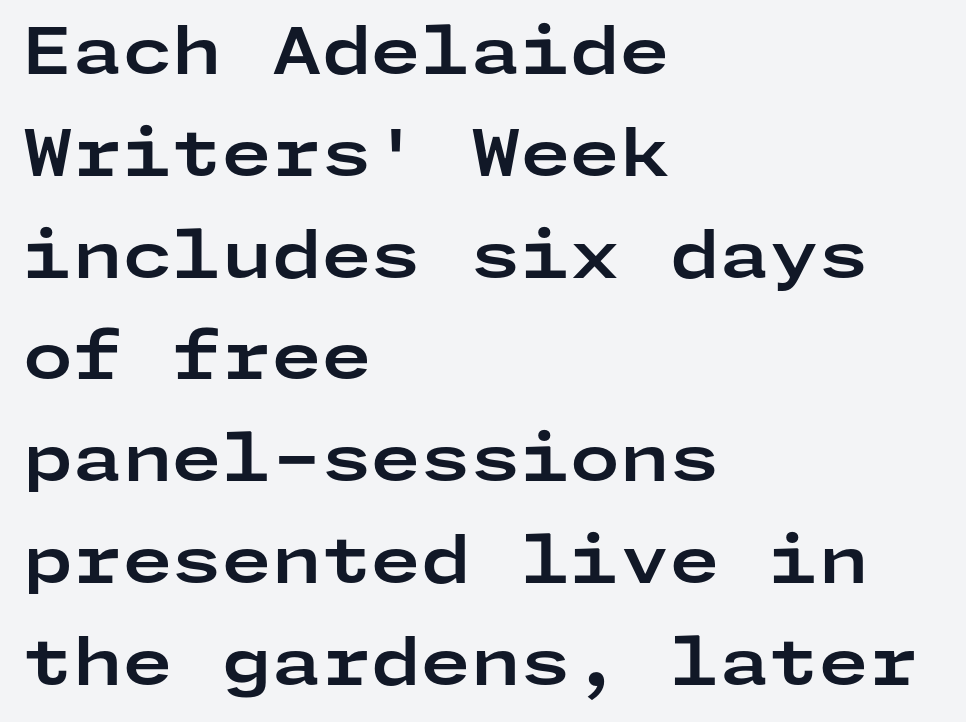
{"serif": "no", "italic": "no", "bold": "yes", "weight": "bold", "width": "wide", "stroke_contrast": "low", "x_height": "medium", "underline": "no", "align": "left", "line_spacing": "normal", "line_spacing_ratio": 1.59, "letter_spacing": "normal", "letter_spacing_em": 0.0, "glyph_px": 64}
